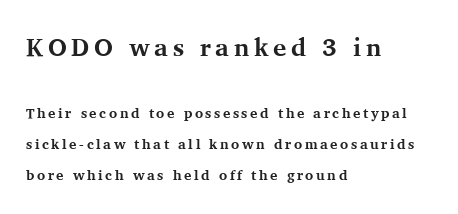
The image shows 25 px bold type, upright; set left-aligned, loose line spacing (2.21x), not underlined; the first (top) block is 1.79x larger.
